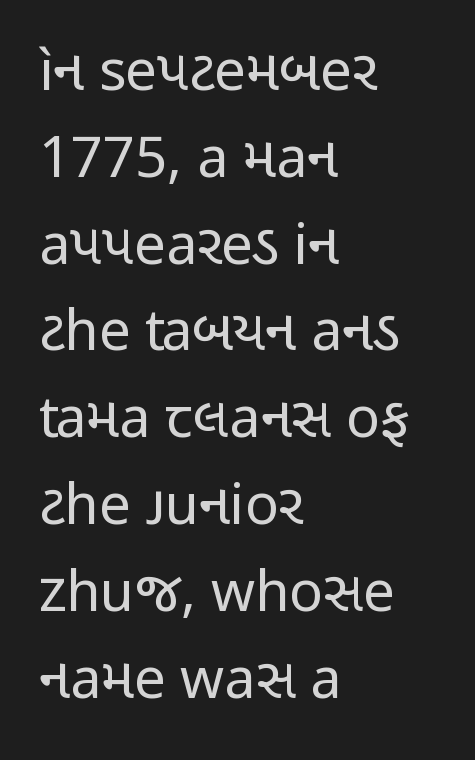
All the whitespace from short lines collects on the right. Rule under the text: the space is simply empty. In terms of posture, this sample is upright. One glance says typical: line gaps are just what's usual. No chunkiness to these letters — they're not bold. The face used here is rendered with its standard letterfit.
